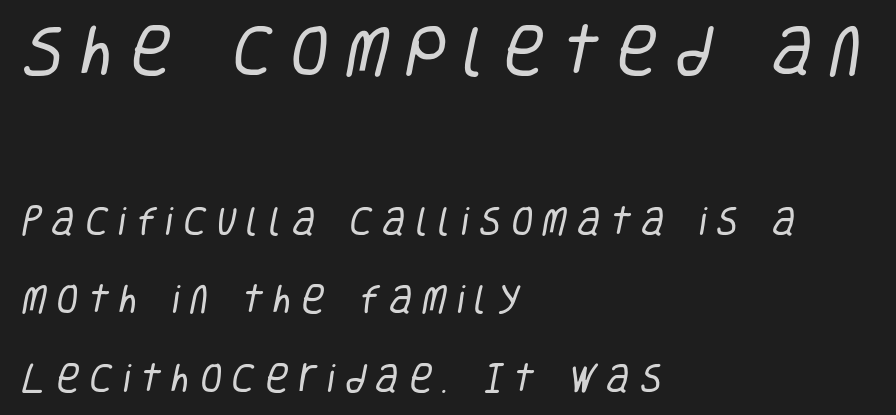
Q: Is the text bold? A: No.
Q: Is the typeface a serif or a sans-serif typeface? A: Sans-serif.
Q: Is the text underlined? A: No.
Q: How is the paragraph aligned? A: Left-aligned.
Q: Is the spacing between letters normal or unusually wide? A: Unusually wide.
Q: Is the spacing between lines tight, normal or loose? A: Loose.
Q: Which block of text is set in a larger size, the first (top) or the second (bottom)? A: The first (top) one.
Q: Width (condensed, normal, or wide)? A: Condensed.
Q: Stroke contrast? A: Low.
Q: x-height? A: Large.
Q: Monospaced? A: No.
